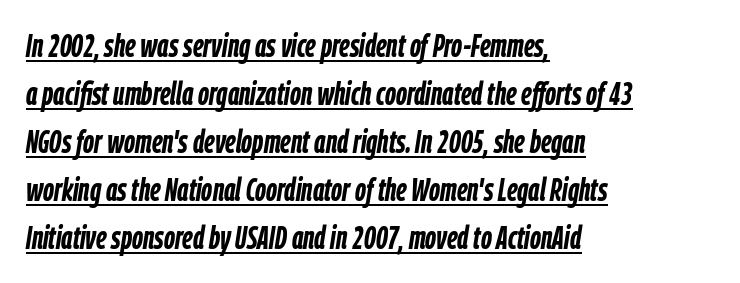
Does the weight exceed regular? Yes, all the way to bold. Emphasis-style slanted type is in use. The lines sit at an ordinary, default distance from one another. Here the glyphs are tracked normally, forming tight word shapes. Does a line run under the words? Yes, clearly.
